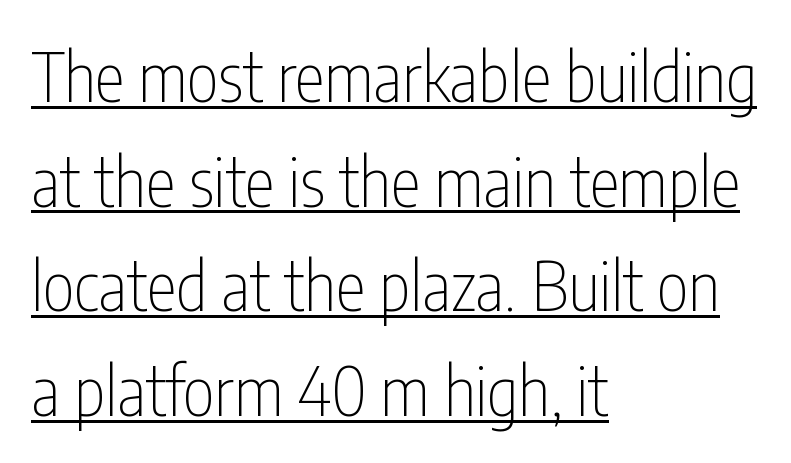
The image shows 68 px thin, condensed sans-serif type, upright; set left-aligned, normal line spacing (1.54x), normal letter spacing, underlined; low stroke contrast and a medium x-height.
